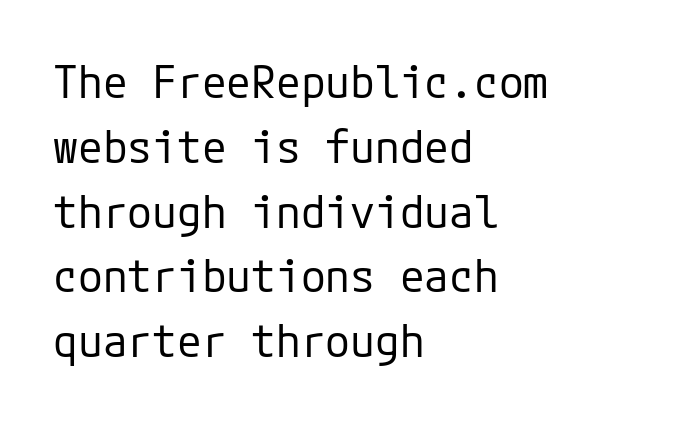
{"serif": "no", "italic": "no", "bold": "no", "weight": "regular", "width": "normal", "stroke_contrast": "low", "x_height": "medium", "underline": "no", "align": "left", "line_spacing": "normal", "line_spacing_ratio": 1.44, "letter_spacing": "normal", "letter_spacing_em": 0.0, "glyph_px": 45}
